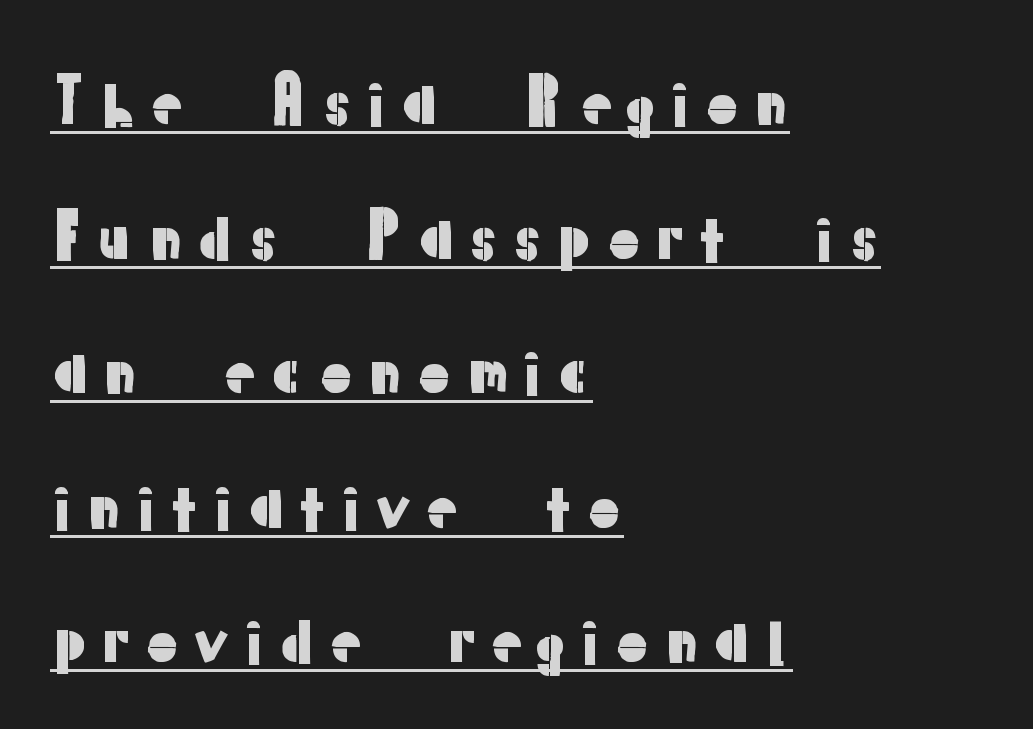
The image shows 62 px sans-serif type, upright; set left-aligned, loose line spacing (2.17x), underlined; low stroke contrast and a medium x-height.
